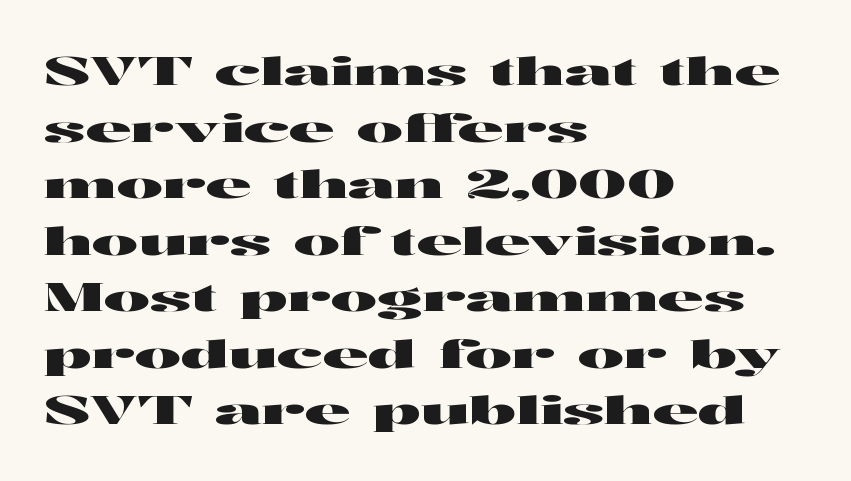
The image shows 39 px wide sans-serif type, upright; set left-aligned, normal line spacing (1.45x), normal letter spacing, not underlined; high stroke contrast and a medium x-height.
